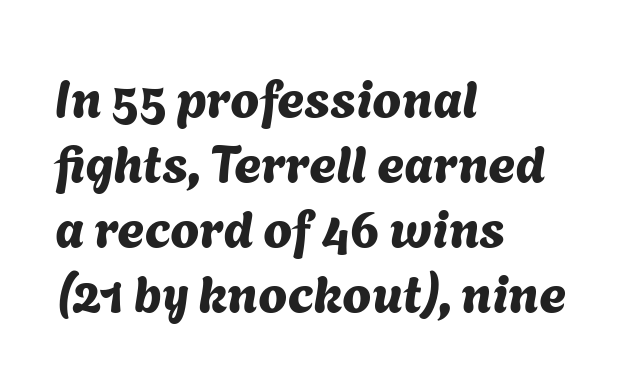
The image shows 52 px sans-serif type; set left-aligned, normal line spacing (1.25x), normal letter spacing, not underlined; medium stroke contrast and a medium x-height.
